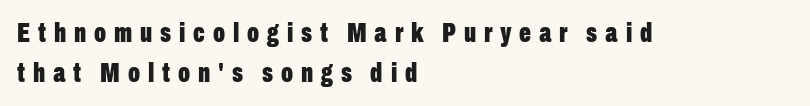
These lines stack with their left ends in a neat column. These lines are composed in type without serifs. Strong, thick strokes mark this as bold type. Type without underlining. The axis of the letterforms is exactly vertical. Leading: standard.
